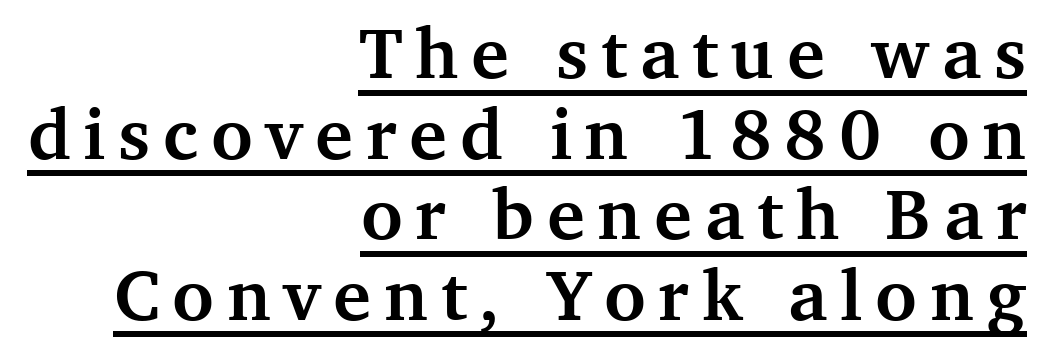
Q: Is the text bold? A: Yes.
Q: Is the text italic (slanted)? A: No, it is upright.
Q: Is the typeface a serif or a sans-serif typeface? A: Serif.
Q: Is the text underlined? A: Yes.
Q: How is the paragraph aligned? A: Right-aligned.
Q: Is the spacing between lines tight, normal or loose? A: Tight.
Q: Width (condensed, normal, or wide)? A: Normal.
Q: Stroke contrast? A: Medium.
Q: x-height? A: Medium.
Q: Monospaced? A: No.
